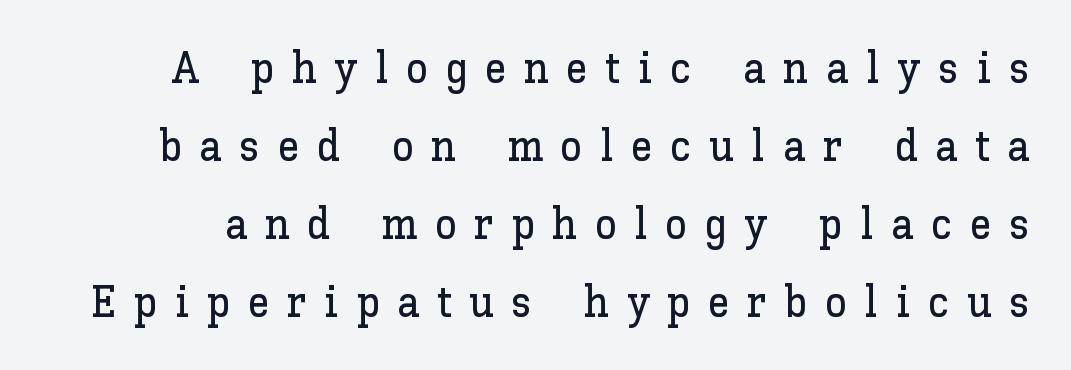
The image shows 44 px text type, upright; set line spacing 1.77x, unusually wide letter spacing (+0.4 em), not underlined; low stroke contrast and a medium x-height.
